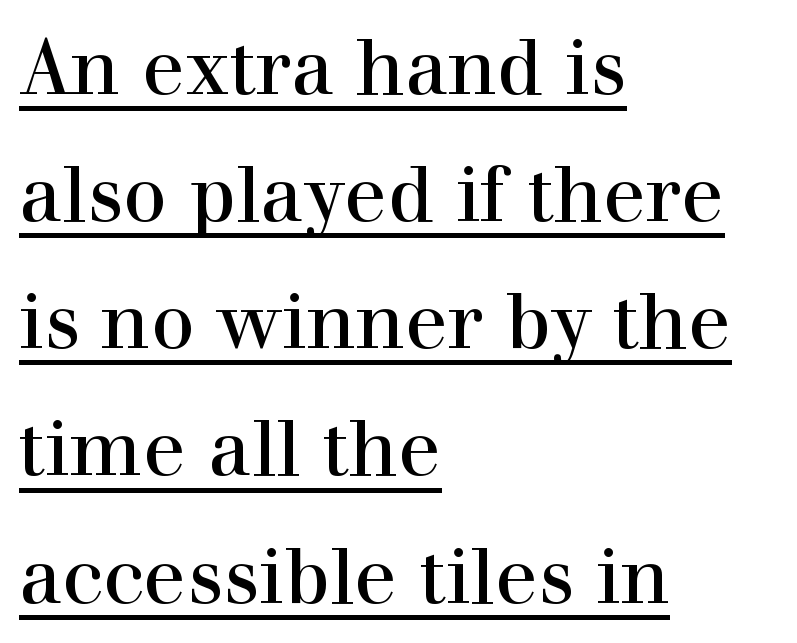
The image shows 78 px regular-weight serif type, upright; set left-aligned, normal line spacing (1.63x), normal letter spacing, underlined; high stroke contrast and a medium x-height.
